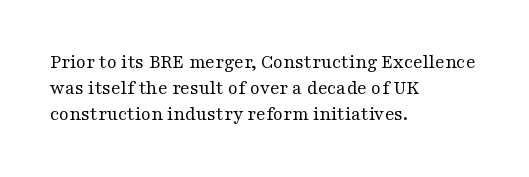
The image shows 20 px text type, upright; set left-aligned, normal line spacing (1.29x), normal letter spacing, not underlined.
